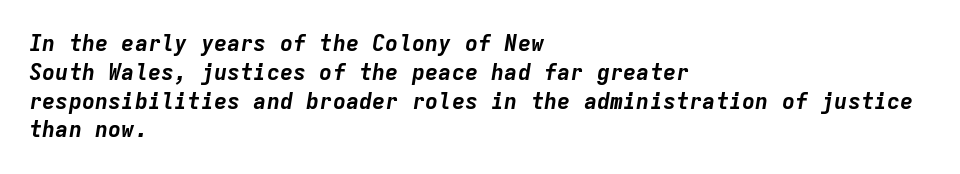
{"italic": "yes", "lean": "right", "slant_degrees": 9, "bold": "yes", "underline": "no", "align": "left", "line_spacing": "normal", "line_spacing_ratio": 1.31, "letter_spacing": "normal", "letter_spacing_em": 0.0, "glyph_px": 22}
